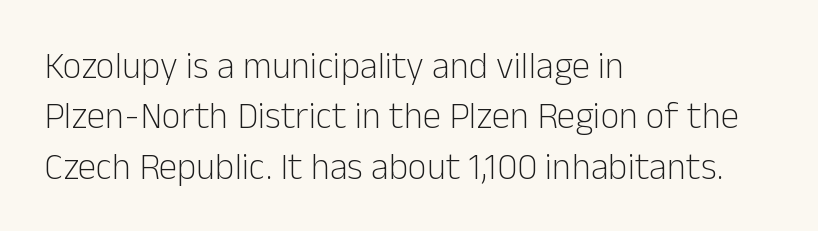
The image shows 37 px light sans-serif type, upright; set left-aligned, normal line spacing (1.36x), normal letter spacing, not underlined; low stroke contrast and a medium x-height.
